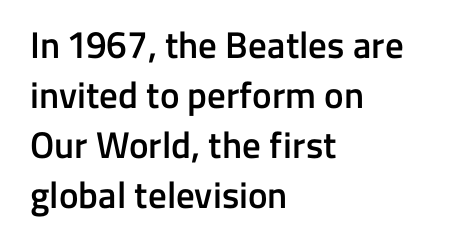
Horizontal alignment here is leftward, the default for most running prose. These lines are rendered in a variable-pitch font. Unlike a traditional serif, this face leaves its strokes unadorned. Underline: absent. Is there any slant? The stems are plumb. Baseline-to-baseline distance is the conventional proportion of letter height.
